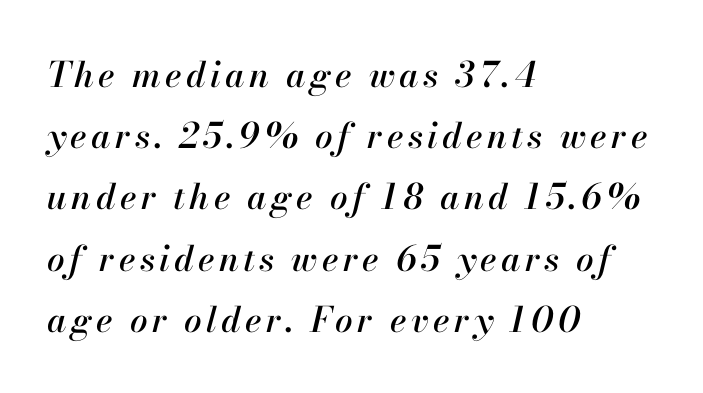
Q: Is the text italic (slanted)? A: Yes, it leans right by about 13 degrees.
Q: Is the text underlined? A: No.
Q: How is the paragraph aligned? A: Left-aligned.
Q: Width (condensed, normal, or wide)? A: Normal.
Q: Stroke contrast? A: High.
Q: x-height? A: Small.
Q: Monospaced? A: No.
